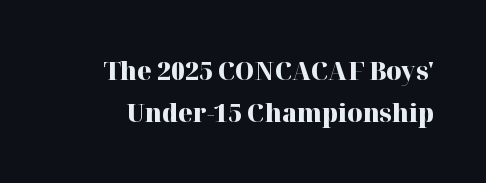
{"italic": "no", "bold": "yes", "underline": "no", "line_spacing": "normal", "line_spacing_ratio": 1.63, "letter_spacing": "normal", "letter_spacing_em": 0.0, "glyph_px": 26}
